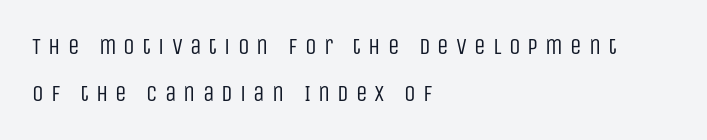
Horizontal bands of white between lines are thick stripes. Every stem runs plumb, perpendicular to the baseline. Letters have the restrained weight of plain body copy at most. Where is the straight margin? On the left. Loose tracking; the words dissolve into strings of separated letters.
